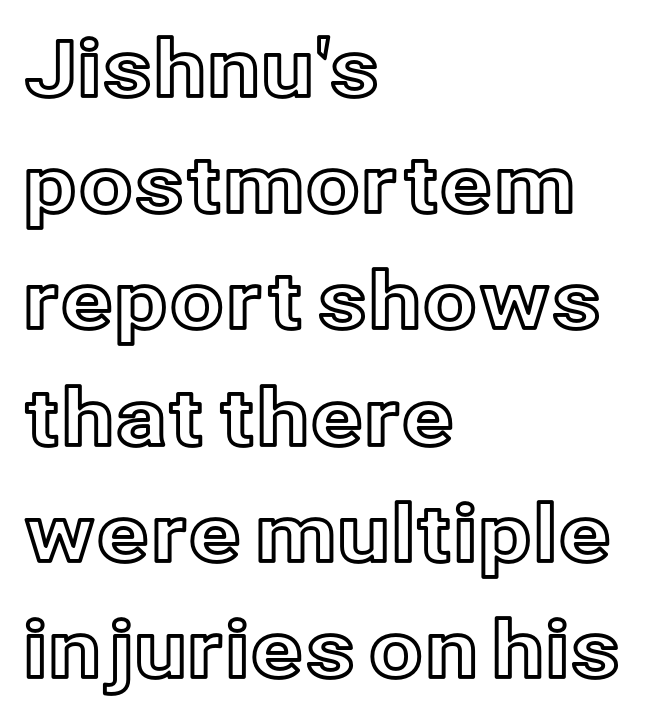
{"italic": "no", "width": "normal", "x_height": "medium", "monospaced": "no", "underline": "no", "align": "left", "line_spacing": "normal", "line_spacing_ratio": 1.49, "letter_spacing": "normal", "letter_spacing_em": 0.0, "glyph_px": 78}
